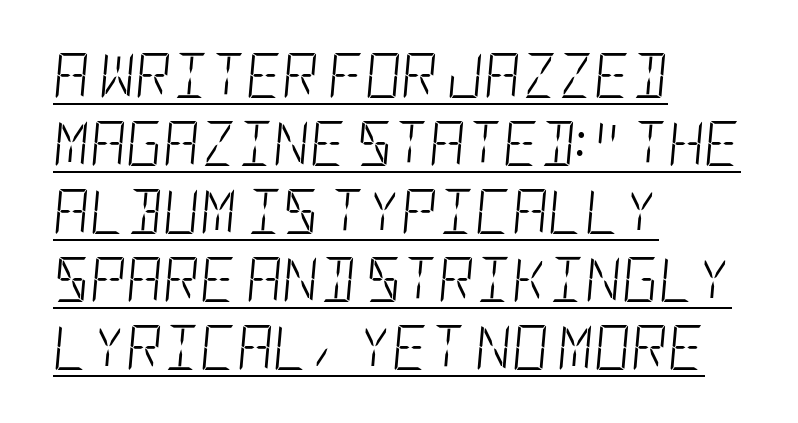
Tall strokes in this sample are angled rather than plumb. The ragged edge is on the right, which tells us the setting is flush left. Baseline-to-baseline distance is the conventional proportion of letter height. The horizontal fit of the characters is conventional and even.
